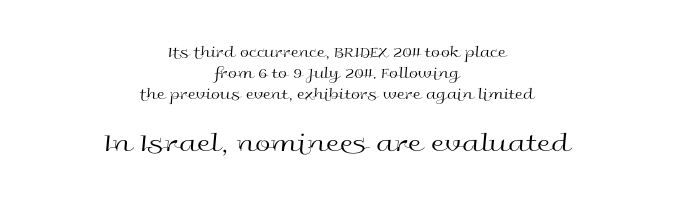
{"serif": "no", "italic": "no", "bold": "no", "weight": "regular", "width": "wide", "x_height": "medium", "monospaced": "no", "underline": "no", "align": "center", "line_spacing": "normal", "line_spacing_ratio": 1.31, "letter_spacing": "normal", "letter_spacing_em": 0.0, "larger_block": "second", "size_ratio": 1.75, "glyph_px": 28}
